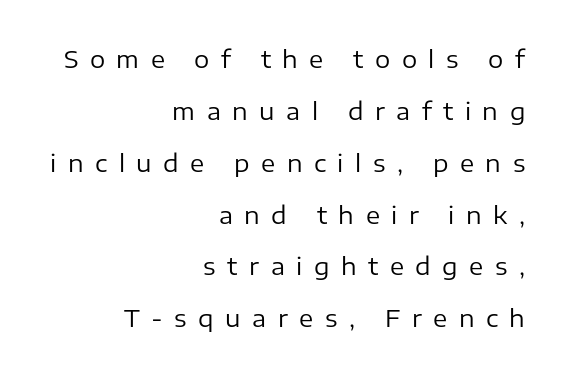
{"italic": "no", "bold": "no", "underline": "no", "align": "right", "line_spacing": "loose", "line_spacing_ratio": 2.16, "letter_spacing": "wide", "letter_spacing_em": 0.48, "glyph_px": 24}
